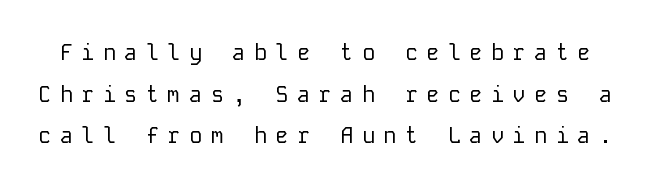
The image shows 22 px text type, upright; set line spacing 1.89x, unusually wide letter spacing (+0.38 em), not underlined.
